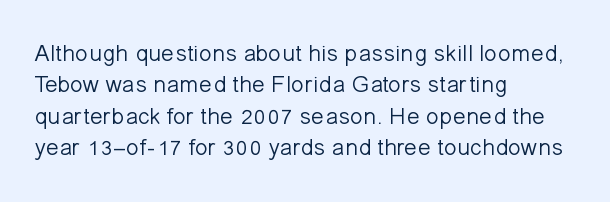
Q: Is the text bold? A: No.
Q: Is the text italic (slanted)? A: No, it is upright.
Q: Is the text underlined? A: No.
Q: How is the paragraph aligned? A: Left-aligned.
Q: Is the spacing between letters normal or unusually wide? A: Normal.
Q: Is the spacing between lines tight, normal or loose? A: Normal.
